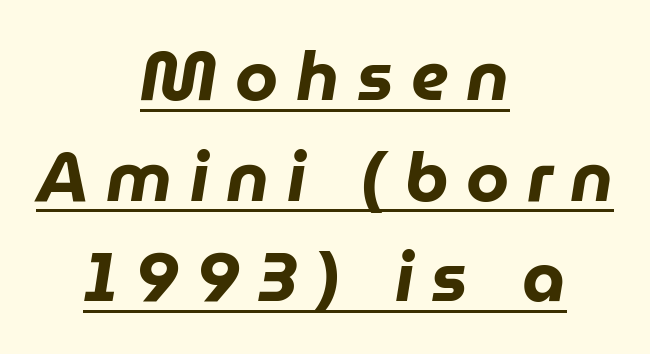
The image shows 69 px heavy type, italic (leaning right); set centered, normal line spacing (1.46x), unusually wide letter spacing (+0.26 em), underlined; low stroke contrast and a medium x-height.
